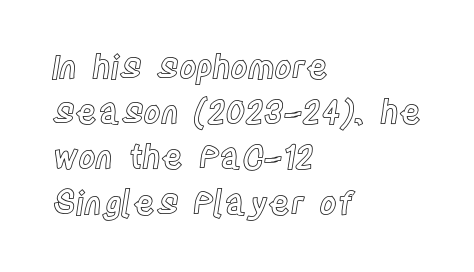
The rendering uses a moderate line-height, typical for paragraphs. Decoration check: the copy has no underline. Character widths vary here, with narrow letters taking less room than wide ones. Does the copy run flush right? No — it runs flush left.
